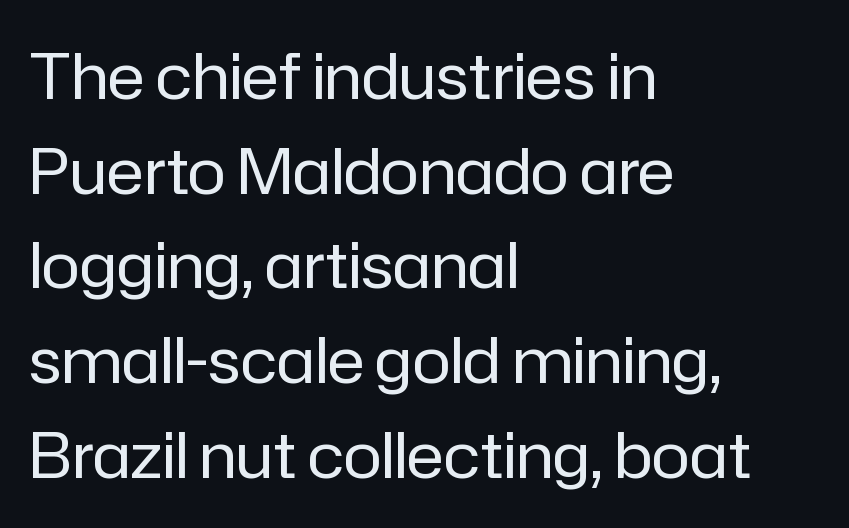
The characters are drawn with everyday or finer stroke widths. The axis of the letterforms is exactly vertical. The zone under the glyphs is completely vacant. A sans-serif font was chosen for this passage.
